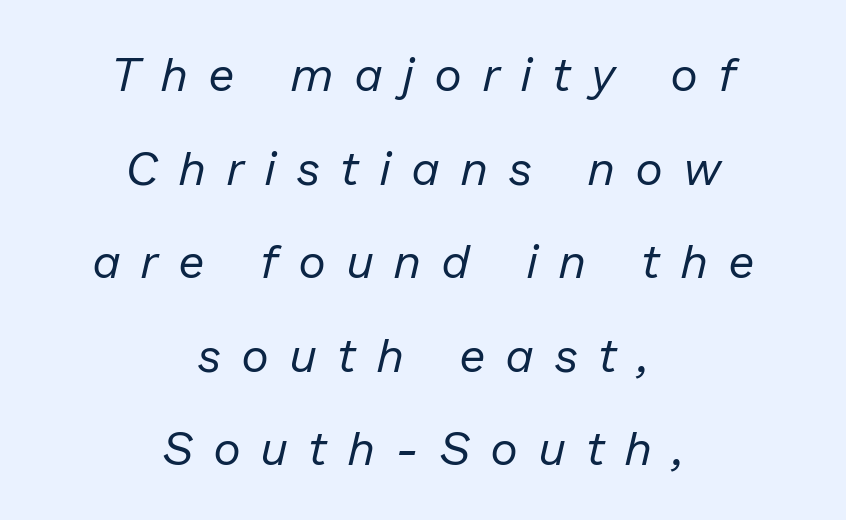
The weight tops out at a normal text grade. Loosely led — the rows are spread out. Note the varied advance widths — an 'i' is clearly narrower than an 'm'. Both edges are ragged and mirror each other, which tells us the setting is centered.
